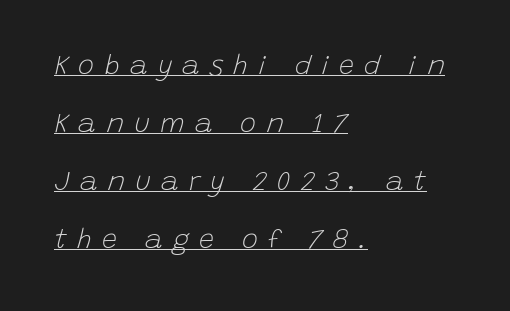
Q: Is the text bold? A: No.
Q: Is the text italic (slanted)? A: Yes, it leans right by about 15 degrees.
Q: Is the text underlined? A: Yes.
Q: How is the paragraph aligned? A: Left-aligned.
Q: Is the spacing between letters normal or unusually wide? A: Unusually wide.
Q: Is the spacing between lines tight, normal or loose? A: Loose.
